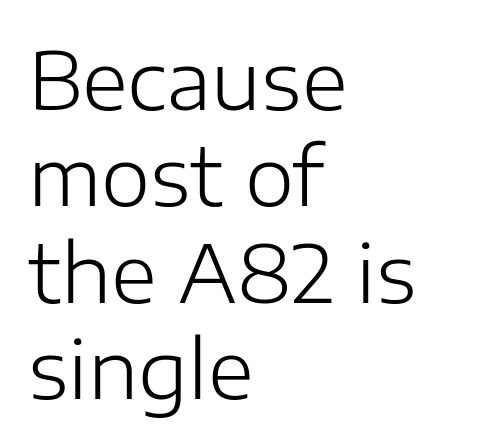
The lettering stays uniformly vertical, giving the passage a roman look. Horizontally, the lines are justified to the leading edge only. Think standard paragraph weight, or any step lighter than that. In terms of letterform style, serifs are entirely absent. This sample has the flowing, uneven cadence of proportional lettering. Nobody touched the tracking dial on this one.
